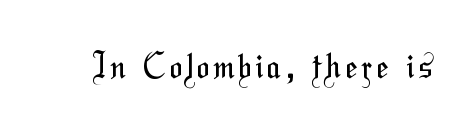
{"serif": "no", "bold": "no", "weight": "regular", "width": "condensed", "stroke_contrast": "medium", "x_height": "medium", "monospaced": "no", "underline": "no", "glyph_px": 33}
